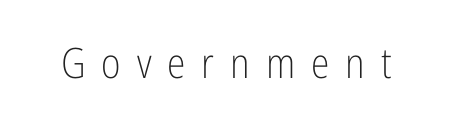
The image shows 42 px light, condensed sans-serif type, upright; set unusually wide letter spacing (+0.38 em), not underlined; low stroke contrast and a medium x-height.
